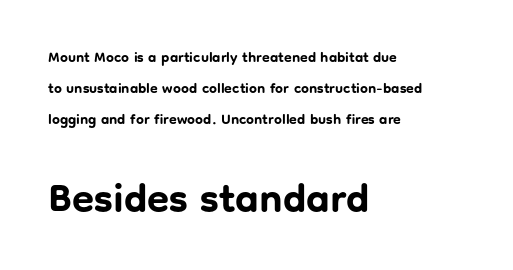
Is the letter spacing exaggerated? No — it looks like the ordinary default. It's the straight-up-and-down kind of type. The paragraph has a hard left edge and a soft right edge. In terms of weight, the rendering is a true, heavy bold. The letters carry no serifs — their stems end cleanly without finishing strokes. Scale increases going downward across the two blocks.
